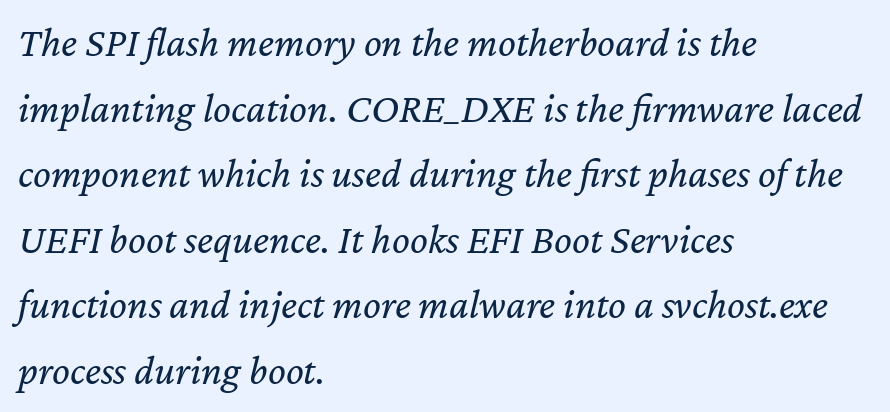
The block of text has a typical density, with ordinary space between rows. The type is set solid horizontally, with unmodified tracking. Italic? Definitely — the glyphs are oblique. Bare-footed words on every line. Letters have the restrained weight of plain body copy at most.
